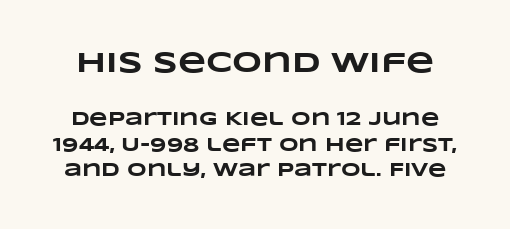
Q: Is the text bold? A: Yes.
Q: Is the text underlined? A: No.
Q: Is the spacing between letters normal or unusually wide? A: Normal.
Q: Is the spacing between lines tight, normal or loose? A: Normal.
Q: Which block of text is set in a larger size, the first (top) or the second (bottom)? A: The first (top) one.
Q: Width (condensed, normal, or wide)? A: Wide.
Q: Stroke contrast? A: Low.
Q: x-height? A: Large.
Q: Monospaced? A: No.
